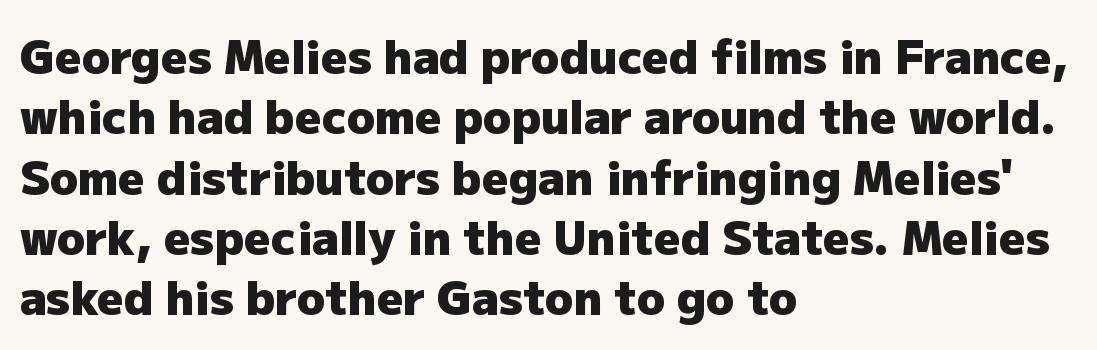
Serifs: no, the terminals of the letterforms are clean. Spacing verdict: proportional, widths tailored to each character. Visually the block forms a straight wall on the left and a jagged coastline on the right. Vertically, the passage feels balanced, rows spaced as you'd expect. Letter spacing: default.
